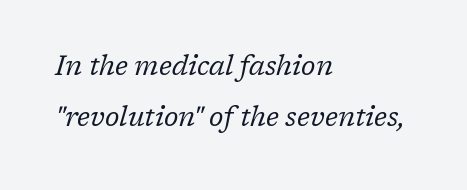
The image shows 27 px text type, italic (leaning right); set left-aligned, line spacing 1.89x, normal letter spacing, not underlined.
